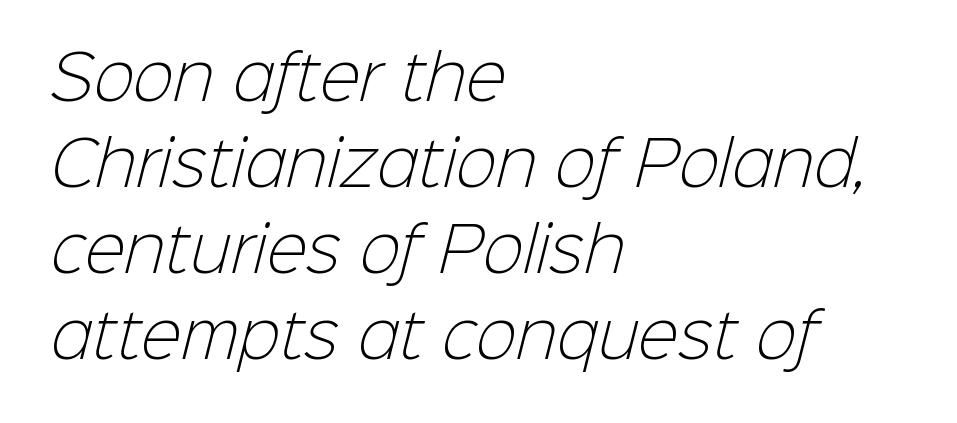
Q: Is the text bold? A: No.
Q: Is the typeface a serif or a sans-serif typeface? A: Sans-serif.
Q: Is the text underlined? A: No.
Q: How is the paragraph aligned? A: Left-aligned.
Q: Is the spacing between letters normal or unusually wide? A: Normal.
Q: Is the spacing between lines tight, normal or loose? A: Normal.
Q: Width (condensed, normal, or wide)? A: Normal.
Q: Stroke contrast? A: Low.
Q: x-height? A: Medium.
Q: Monospaced? A: No.
